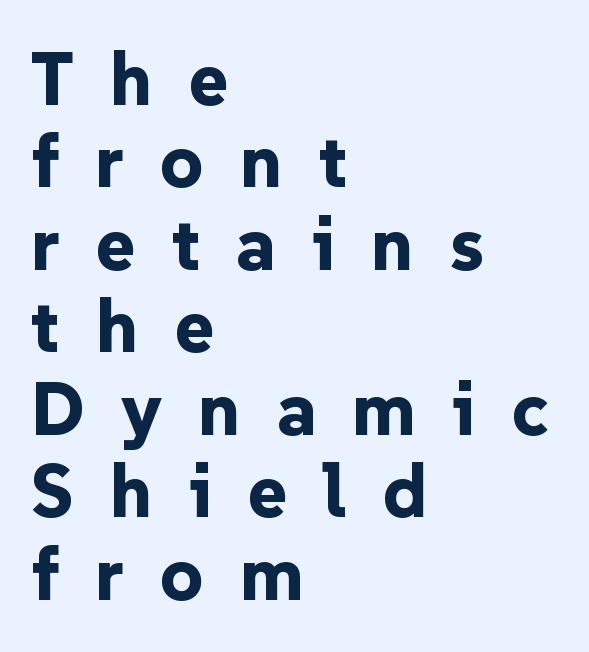
The image shows 75 px bold sans-serif type, upright; set left-aligned, tight line spacing (1.1x), unusually wide letter spacing (+0.48 em), not underlined; low stroke contrast and a medium x-height.
